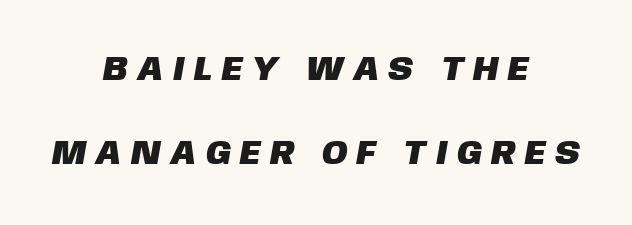
{"serif": "no", "width": "normal", "stroke_contrast": "low", "x_height": "large", "monospaced": "no", "underline": "no", "align": "center", "line_spacing": "loose", "line_spacing_ratio": 2.47, "letter_spacing": "wide", "letter_spacing_em": 0.32, "glyph_px": 34}
